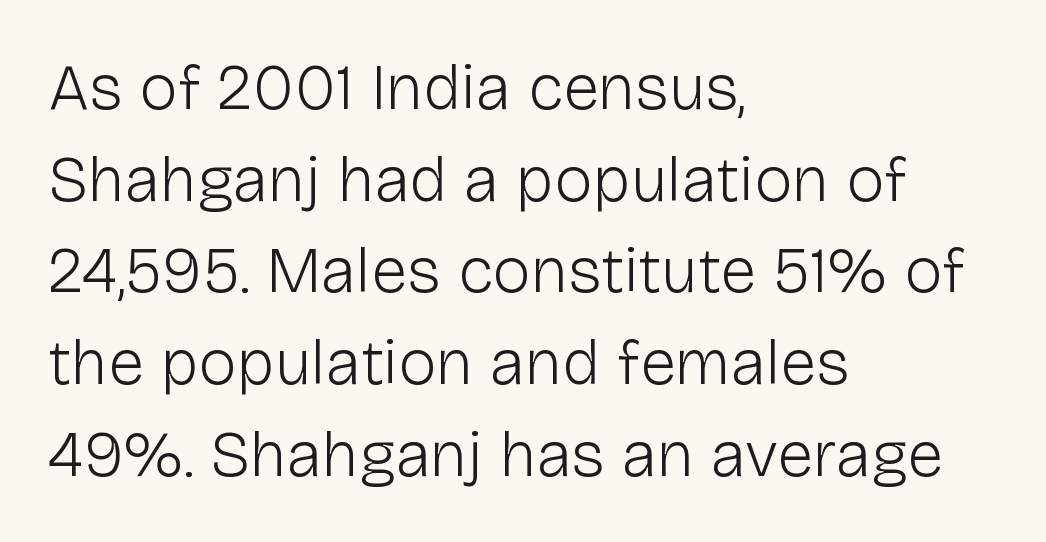
Proportional: the letters do not fall into vertical columns. The typeface has the unassuming heft of standard copy or less. Check under the words: just untouched page. These lines are set flush left with a ragged right edge.
